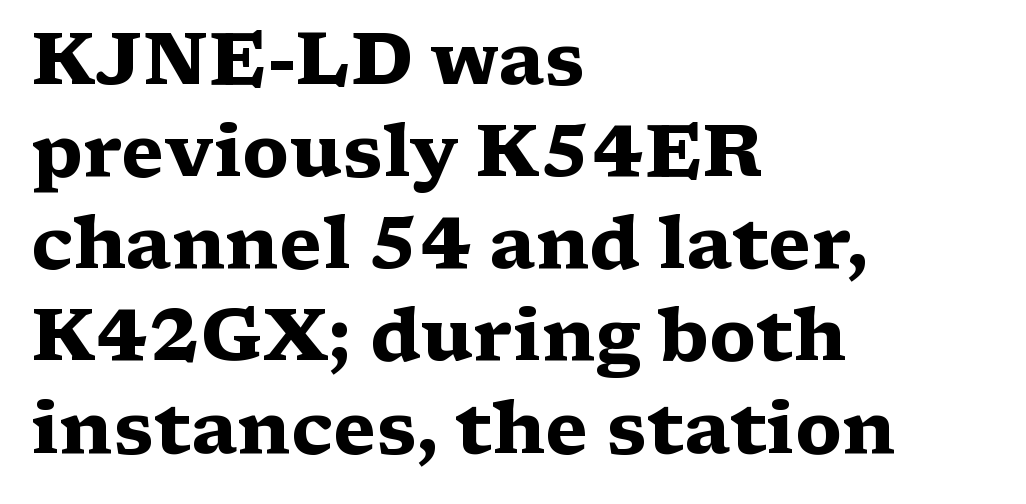
{"serif": "yes", "italic": "no", "bold": "yes", "weight": "heavy", "width": "wide", "stroke_contrast": "medium", "x_height": "medium", "monospaced": "no", "underline": "no", "align": "left", "line_spacing": "normal", "line_spacing_ratio": 1.28, "letter_spacing": "normal", "letter_spacing_em": 0.0, "glyph_px": 72}
